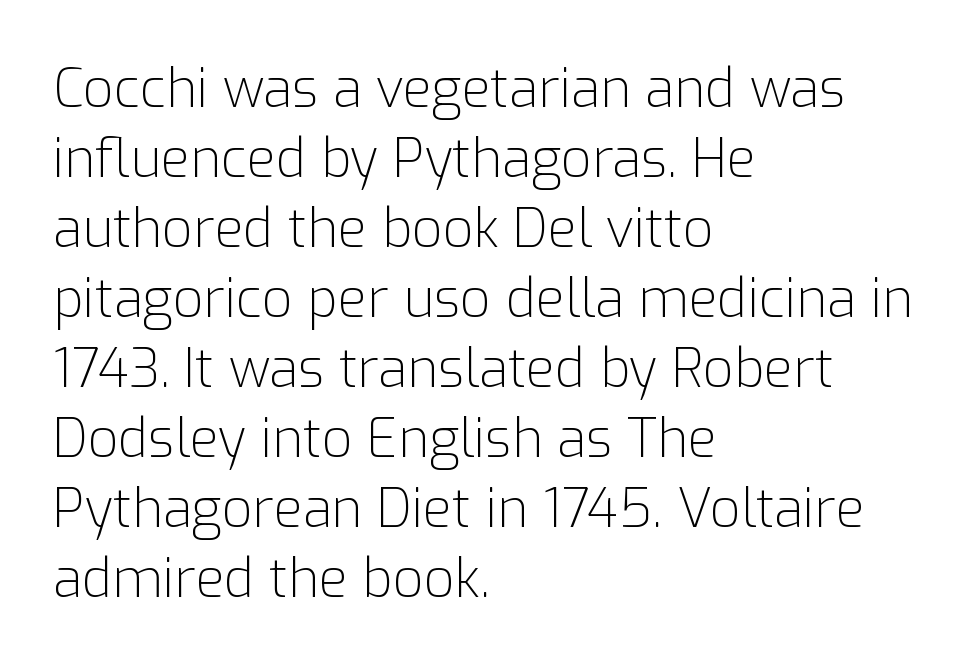
{"serif": "no", "italic": "no", "bold": "no", "weight": "light", "width": "normal", "stroke_contrast": "low", "x_height": "medium", "monospaced": "no", "underline": "no", "align": "left", "line_spacing": "normal", "line_spacing_ratio": 1.32, "letter_spacing": "normal", "letter_spacing_em": 0.0, "glyph_px": 53}
